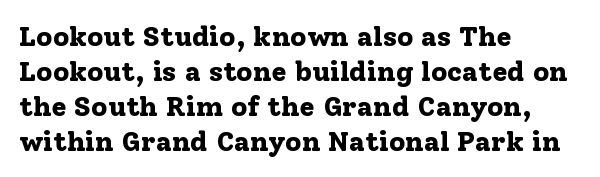
Q: Is the text bold? A: Yes.
Q: Is the text italic (slanted)? A: No, it is upright.
Q: Is the typeface a serif or a sans-serif typeface? A: Serif.
Q: Is the text underlined? A: No.
Q: How is the paragraph aligned? A: Left-aligned.
Q: Is the spacing between letters normal or unusually wide? A: Normal.
Q: Is the spacing between lines tight, normal or loose? A: Normal.
Q: Width (condensed, normal, or wide)? A: Normal.
Q: Stroke contrast? A: Low.
Q: x-height? A: Medium.
Q: Monospaced? A: No.
